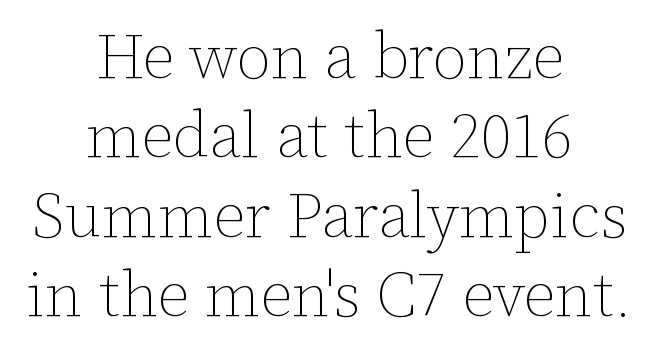
Q: Is the text bold? A: No.
Q: Is the text italic (slanted)? A: No, it is upright.
Q: Is the text underlined? A: No.
Q: How is the paragraph aligned? A: Centered.
Q: Is the spacing between letters normal or unusually wide? A: Normal.
Q: Is the spacing between lines tight, normal or loose? A: Normal.
Q: Width (condensed, normal, or wide)? A: Normal.
Q: Stroke contrast? A: Low.
Q: x-height? A: Medium.
Q: Monospaced? A: No.
